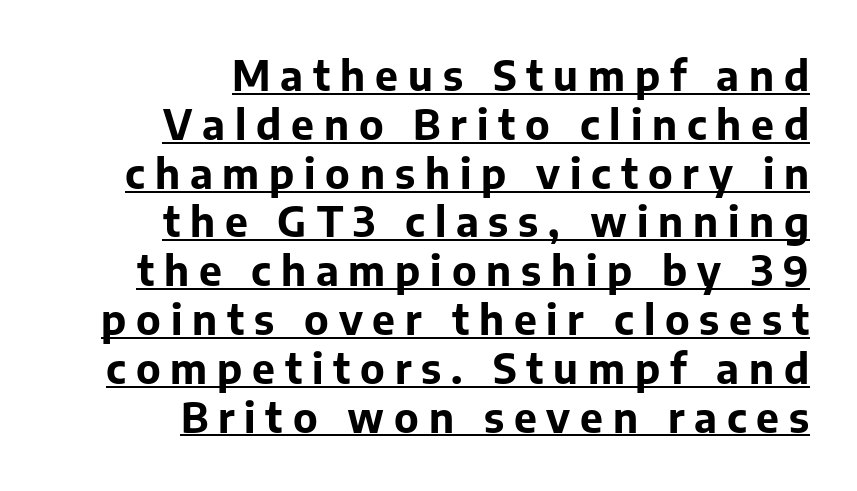
Students, note that the glyphs here are deliberately spaced far apart. Set as a true bold cut, around the 700 mark. Each line ends at the same right margin while the left side varies. The passage shown is typed in a proportional face where columns would drift. Like a heading marked for emphasis, these lines bear an underscore.
